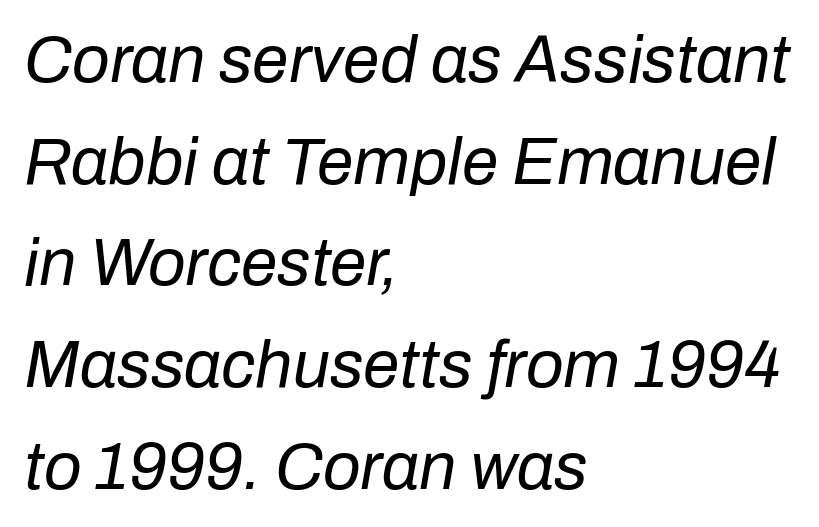
{"italic": "yes", "lean": "right", "slant_degrees": 10, "bold": "no", "weight": "regular", "width": "normal", "stroke_contrast": "low", "x_height": "medium", "monospaced": "no", "underline": "no", "align": "left", "line_spacing": "normal", "line_spacing_ratio": 1.54, "letter_spacing": "normal", "letter_spacing_em": 0.0, "glyph_px": 66}
